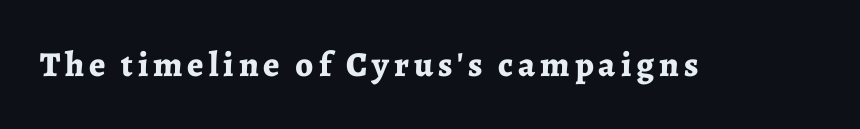
{"serif": "yes", "italic": "no", "bold": "yes", "weight": "bold", "width": "normal", "stroke_contrast": "low", "x_height": "medium", "monospaced": "no", "underline": "no", "glyph_px": 35}
